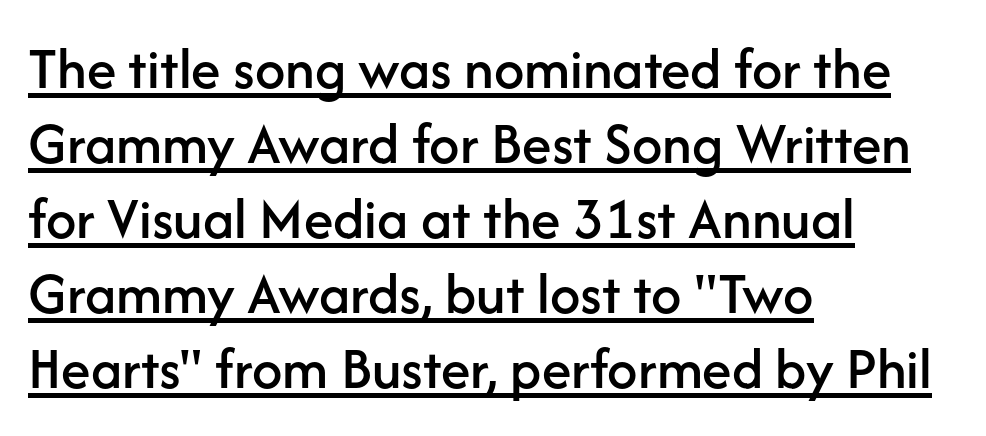
Q: Is the text italic (slanted)? A: No, it is upright.
Q: Is the typeface a serif or a sans-serif typeface? A: Sans-serif.
Q: Is the text underlined? A: Yes.
Q: How is the paragraph aligned? A: Left-aligned.
Q: Is the spacing between letters normal or unusually wide? A: Normal.
Q: Is the spacing between lines tight, normal or loose? A: Normal.
Q: Width (condensed, normal, or wide)? A: Normal.
Q: Stroke contrast? A: Low.
Q: x-height? A: Medium.
Q: Monospaced? A: No.
